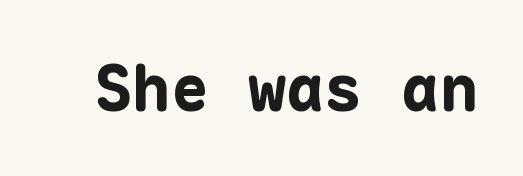
Q: Is the text bold? A: Yes.
Q: Is the text italic (slanted)? A: No, it is upright.
Q: Is the typeface a serif or a sans-serif typeface? A: Sans-serif.
Q: Is the text underlined? A: No.
Q: Is the spacing between letters normal or unusually wide? A: Normal.
Q: Width (condensed, normal, or wide)? A: Normal.
Q: Stroke contrast? A: Low.
Q: x-height? A: Medium.
Q: Monospaced? A: Yes.
